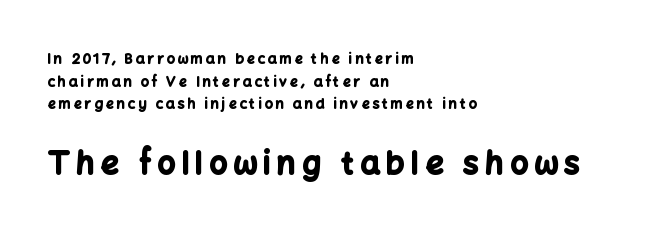
Q: Is the text bold? A: Yes.
Q: Is the text italic (slanted)? A: No, it is upright.
Q: Is the typeface a serif or a sans-serif typeface? A: Sans-serif.
Q: Is the text underlined? A: No.
Q: How is the paragraph aligned? A: Left-aligned.
Q: Is the spacing between letters normal or unusually wide? A: Unusually wide.
Q: Is the spacing between lines tight, normal or loose? A: Normal.
Q: Which block of text is set in a larger size, the first (top) or the second (bottom)? A: The second (bottom) one.
Q: Width (condensed, normal, or wide)? A: Normal.
Q: Stroke contrast? A: Low.
Q: x-height? A: Medium.
Q: Monospaced? A: No.
